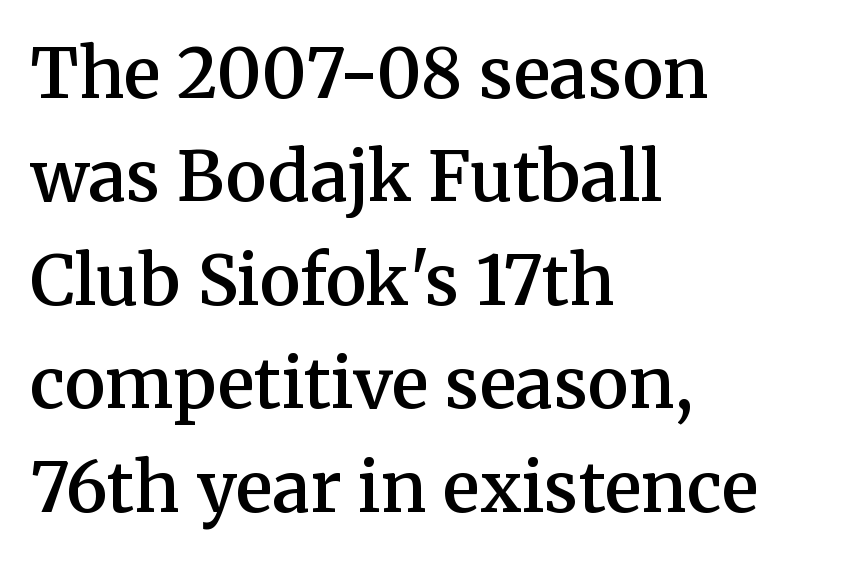
{"serif": "yes", "italic": "no", "bold": "semi", "weight": "semibold", "width": "normal", "stroke_contrast": "medium", "x_height": "medium", "monospaced": "no", "underline": "no", "align": "left", "line_spacing": "normal", "line_spacing_ratio": 1.5, "letter_spacing": "normal", "letter_spacing_em": 0.0, "glyph_px": 69}
